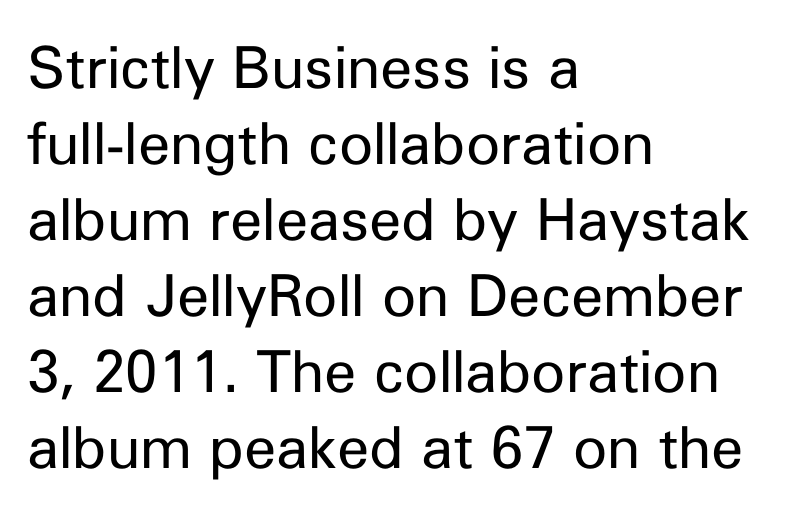
The face looks like a standard text weight, possibly lighter. How would I describe the line gaps? Plain and ordinary. Note: no serifs on the glyphs. The letters advance in unequal steps, a hallmark of proportional type.
